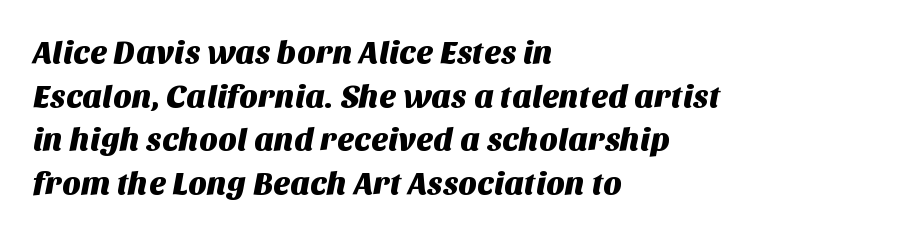
These lines are composed in type without serifs. The typesetter chose a ragged-right arrangement here. Tracking value appears to be zero — textbook default spacing. Vertically, the passage feels balanced, rows spaced as you'd expect. The baseline area is clear.
